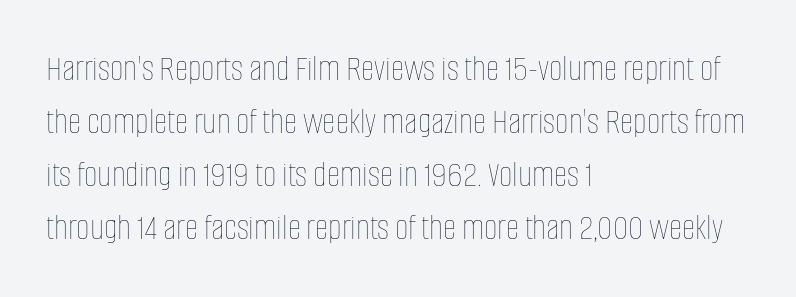
Is this a fixed-width face? No — the glyphs have proportional, varying widths. Is the stroke heavy? The answer is a plain regular-or-lighter. Posture: upright roman. The paragraph shown leans on its left margin.
